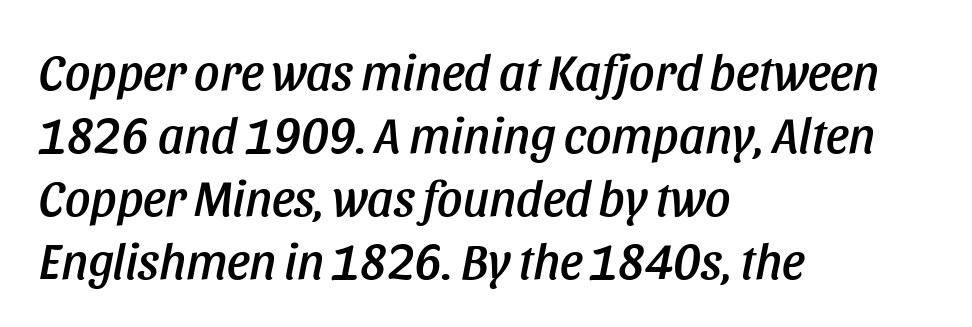
The passage shown has conventional tracking throughout. Do the characters align in a grid? No, the font is proportional. This block has exactly the height ordinary leading produces. All the whitespace from short lines collects on the right.
